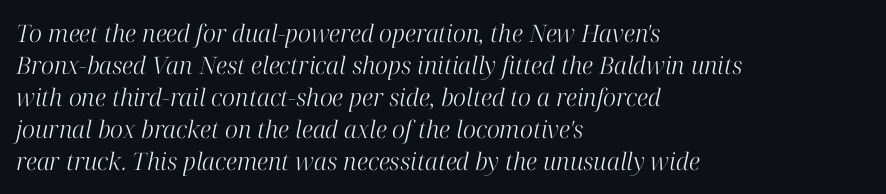
The image shows 24 px text type, italic (leaning right); set left-aligned, normal line spacing (1.33x), normal letter spacing, not underlined.
